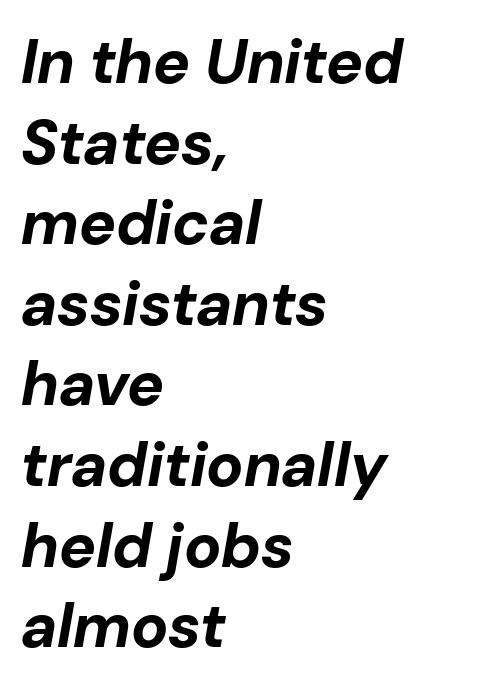
The image shows 62 px bold type, italic (leaning right); set left-aligned, normal line spacing (1.3x), normal letter spacing, not underlined; low stroke contrast and a medium x-height.
